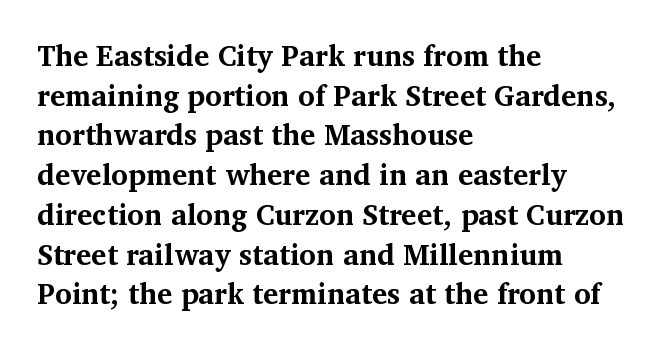
{"serif": "yes", "italic": "no", "bold": "yes", "weight": "bold", "width": "normal", "stroke_contrast": "medium", "x_height": "medium", "monospaced": "no", "underline": "no", "align": "left", "line_spacing": "normal", "line_spacing_ratio": 1.37, "letter_spacing": "normal", "letter_spacing_em": 0.0, "glyph_px": 29}
